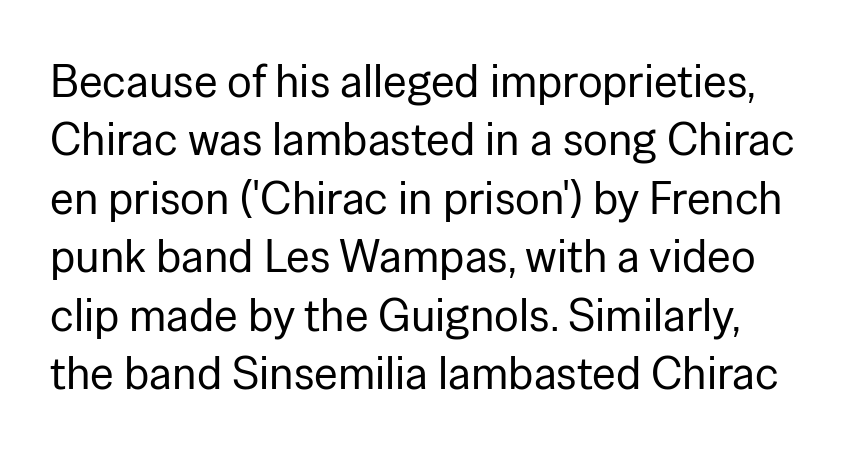
The lines sit at an ordinary, default distance from one another. I'd call this a sans setting — the letters go barefoot. Characters follow at the spacing the type designer built in. Think standard paragraph weight, or any step lighter than that.
